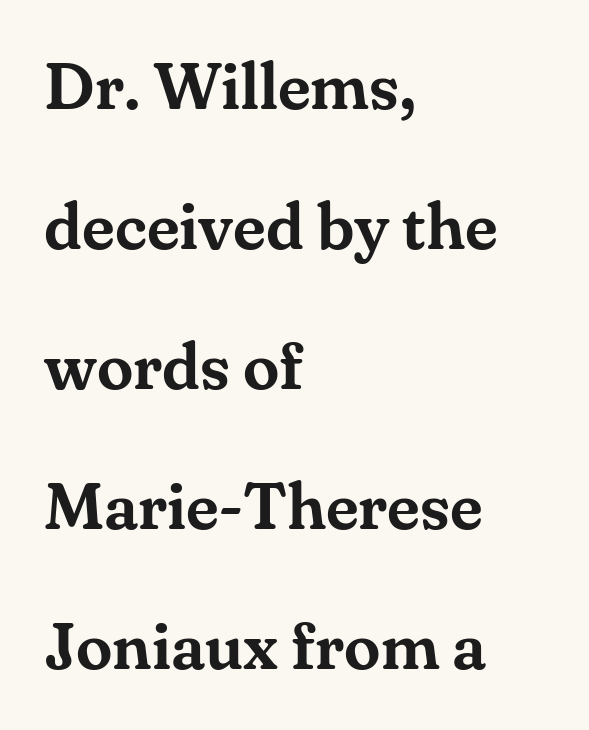
The image shows 66 px serif type, upright; set left-aligned, loose line spacing (2.12x), normal letter spacing, not underlined; medium stroke contrast and a small x-height.
